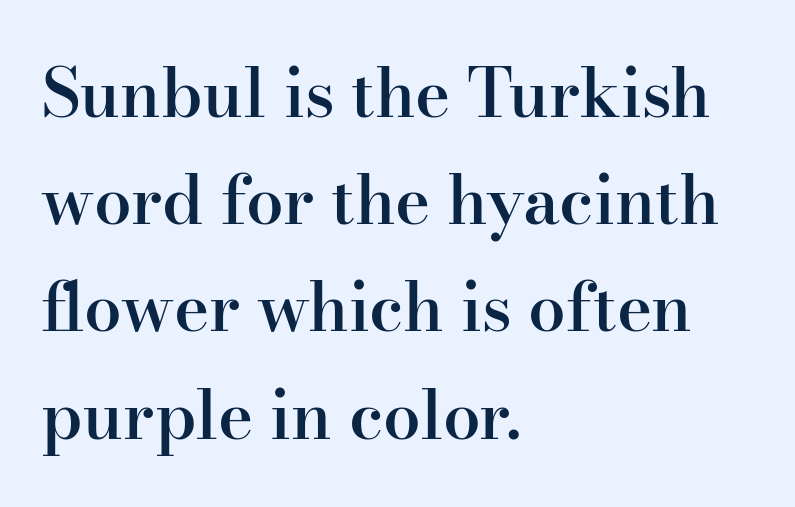
Q: Is the text bold? A: Semi-bold.
Q: Is the text italic (slanted)? A: No, it is upright.
Q: Is the typeface a serif or a sans-serif typeface? A: Serif.
Q: Is the text underlined? A: No.
Q: How is the paragraph aligned? A: Left-aligned.
Q: Is the spacing between letters normal or unusually wide? A: Normal.
Q: Is the spacing between lines tight, normal or loose? A: Normal.
Q: Width (condensed, normal, or wide)? A: Normal.
Q: Stroke contrast? A: High.
Q: x-height? A: Small.
Q: Monospaced? A: No.
